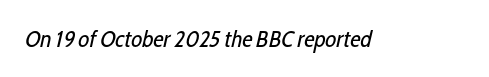
Between one letter and the next there's only the usual sliver of space. Weight: in the light-to-regular range. This rendering features lettering with no underline.
